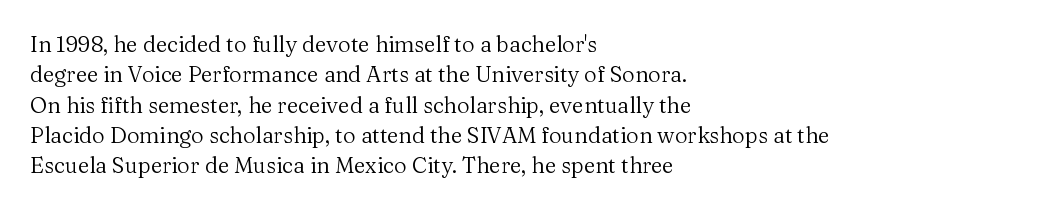
{"italic": "no", "bold": "no", "underline": "no", "align": "left", "line_spacing": "normal", "line_spacing_ratio": 1.38, "letter_spacing": "normal", "letter_spacing_em": 0.0, "glyph_px": 22}
